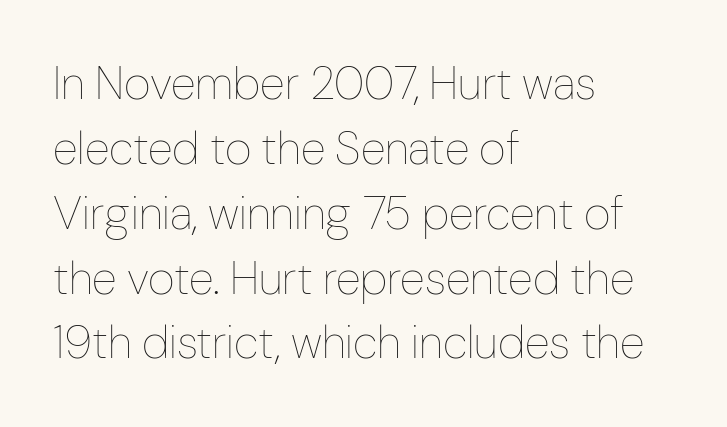
Q: Is the text bold? A: No.
Q: Is the text italic (slanted)? A: No, it is upright.
Q: Is the text underlined? A: No.
Q: How is the paragraph aligned? A: Left-aligned.
Q: Is the spacing between letters normal or unusually wide? A: Normal.
Q: Is the spacing between lines tight, normal or loose? A: Normal.
Q: Width (condensed, normal, or wide)? A: Condensed.
Q: Stroke contrast? A: Low.
Q: x-height? A: Medium.
Q: Monospaced? A: No.
